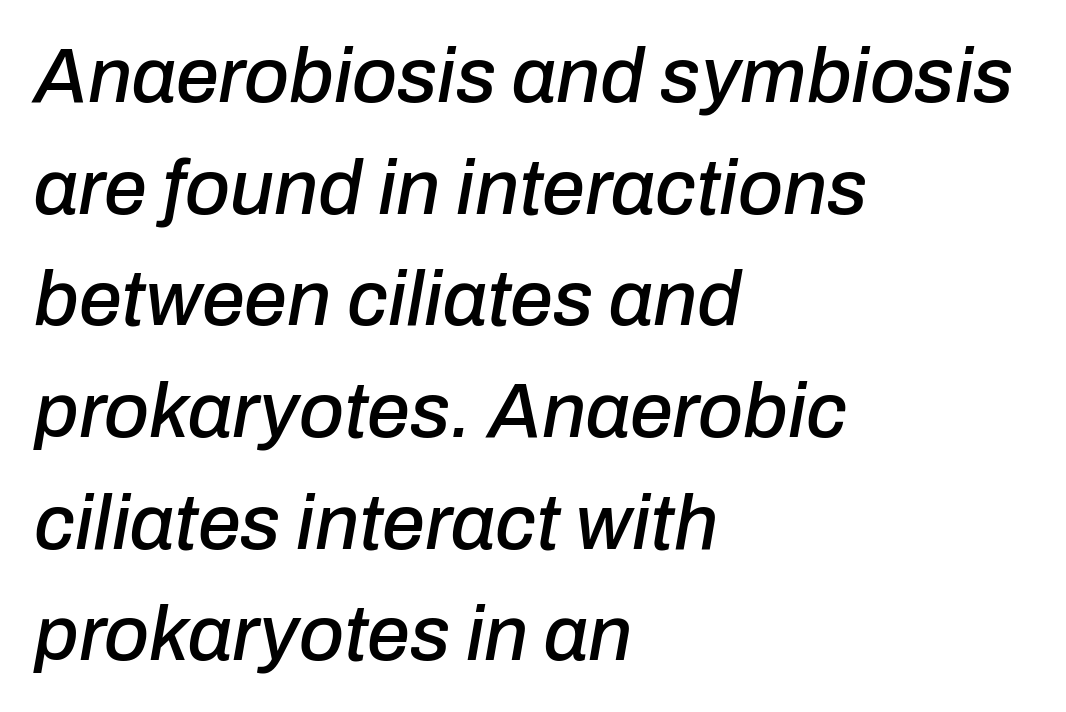
{"italic": "yes", "lean": "right", "slant_degrees": 10, "width": "normal", "stroke_contrast": "low", "x_height": "medium", "monospaced": "no", "underline": "no", "align": "left", "line_spacing": "normal", "line_spacing_ratio": 1.45, "letter_spacing": "normal", "letter_spacing_em": 0.0, "glyph_px": 77}
